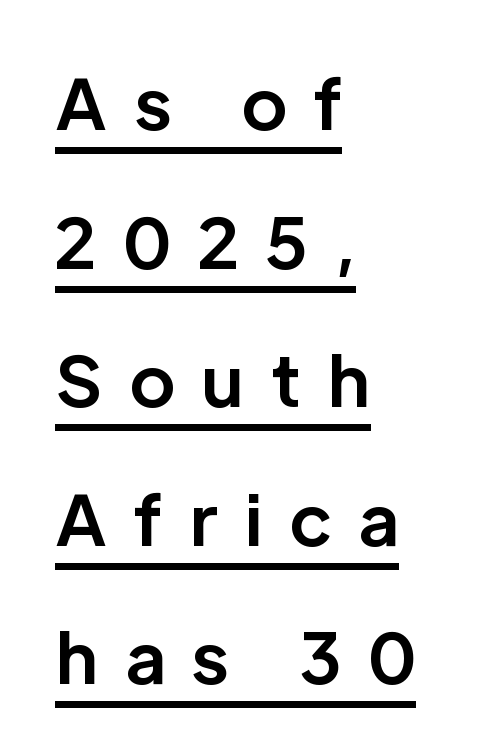
In CSS terms this would be text-align: left. These lines were composed using upright roman letters. The block of text is sparse from top to bottom, with ample space between rows. The passage shown is typed in a proportional face where columns would drift. Tracking here is generous; glyphs stand well apart from one another.
